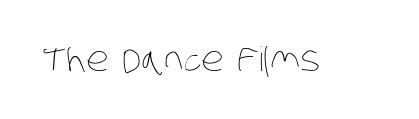
Q: Is the text bold? A: No.
Q: Is the text underlined? A: No.
Q: Is the spacing between letters normal or unusually wide? A: Normal.
Q: Width (condensed, normal, or wide)? A: Condensed.
Q: Stroke contrast? A: Low.
Q: x-height? A: Large.
Q: Monospaced? A: No.
